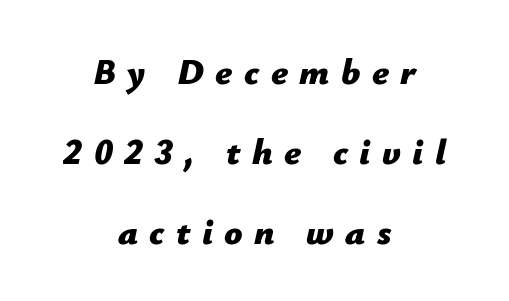
The space between consecutive lines is lavish. A centered setting, common on invitations and titles, is used for this passage. Do the characters align in a grid? No, the font is proportional. No word sits above an underline. Plenty of ink on the page — the face is bold.
